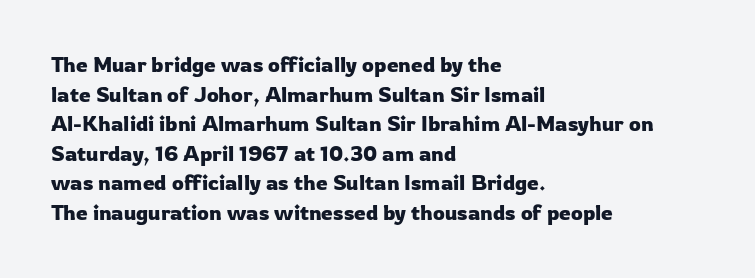
Q: Is the text italic (slanted)? A: No, it is upright.
Q: Is the text underlined? A: No.
Q: How is the paragraph aligned? A: Left-aligned.
Q: Is the spacing between letters normal or unusually wide? A: Normal.
Q: Is the spacing between lines tight, normal or loose? A: Normal.
